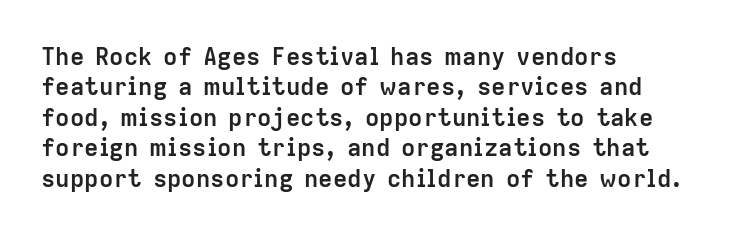
The glyphs are unaccompanied by any horizontal stroke below them. The leading is moderate, giving the passage an even texture. Left-aligned paragraph, ragged on the right. A full-strength bold gives these letters their thick strokes. This sample uses an upright cut, with every glyph sitting square on the baseline.
